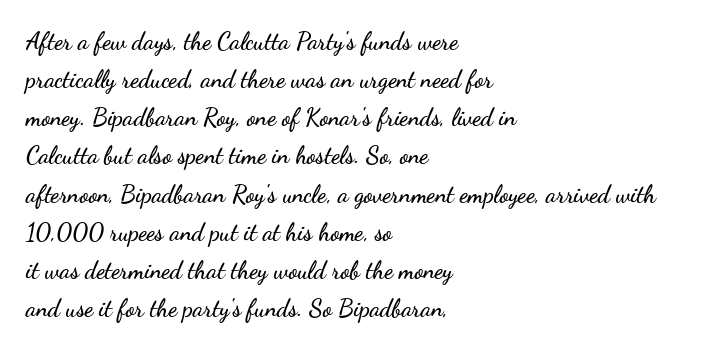
{"underline": "no", "align": "left", "line_spacing": "normal", "line_spacing_ratio": 1.59, "letter_spacing": "normal", "letter_spacing_em": 0.0, "glyph_px": 24}
